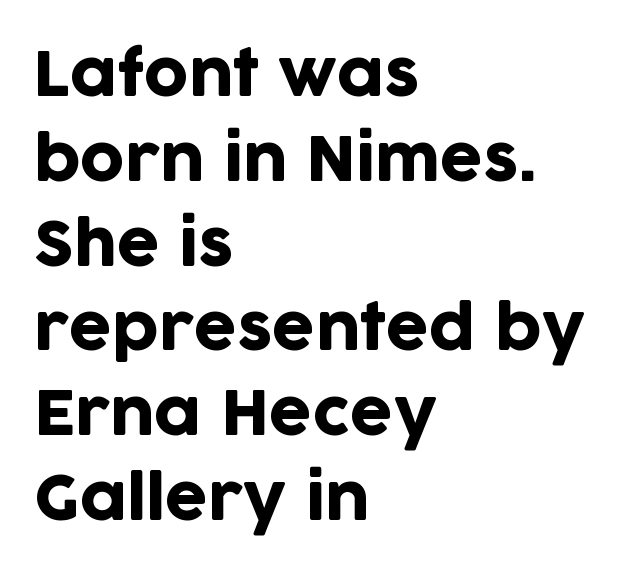
Q: Is the text italic (slanted)? A: No, it is upright.
Q: Is the typeface a serif or a sans-serif typeface? A: Sans-serif.
Q: Is the text underlined? A: No.
Q: How is the paragraph aligned? A: Left-aligned.
Q: Is the spacing between letters normal or unusually wide? A: Normal.
Q: Is the spacing between lines tight, normal or loose? A: Normal.
Q: Width (condensed, normal, or wide)? A: Normal.
Q: Stroke contrast? A: Low.
Q: x-height? A: Large.
Q: Monospaced? A: No.
